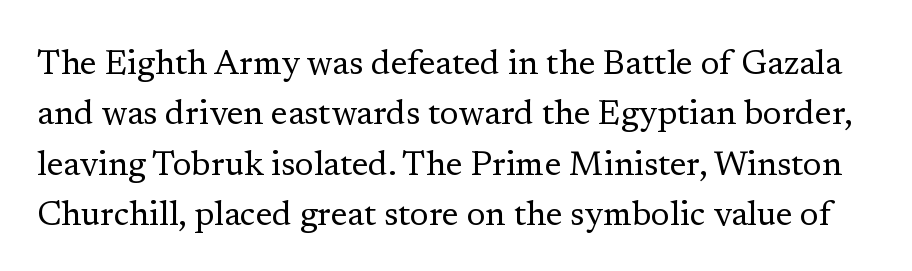
Is this a heavy cut? Hardly; it is regular or lighter. Quick note: interline space is typical. A typesetter would call this zero additional tracking. Vertical strokes here are truly vertical. Letterform terminals end in serifs throughout the passage.
